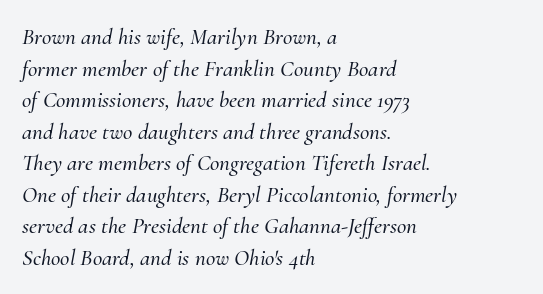
Q: Is the text italic (slanted)? A: Yes, it leans right by about 10 degrees.
Q: Is the text underlined? A: No.
Q: How is the paragraph aligned? A: Left-aligned.
Q: Is the spacing between letters normal or unusually wide? A: Normal.
Q: Is the spacing between lines tight, normal or loose? A: Normal.
